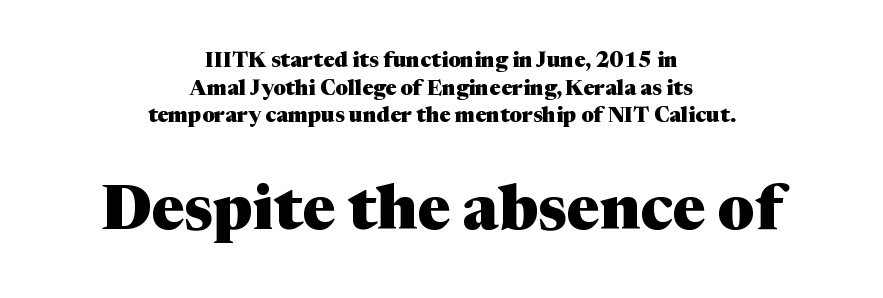
Q: Is the text bold? A: Yes.
Q: Is the text italic (slanted)? A: No, it is upright.
Q: Is the typeface a serif or a sans-serif typeface? A: Serif.
Q: Is the text underlined? A: No.
Q: How is the paragraph aligned? A: Centered.
Q: Is the spacing between letters normal or unusually wide? A: Normal.
Q: Is the spacing between lines tight, normal or loose? A: Normal.
Q: Which block of text is set in a larger size, the first (top) or the second (bottom)? A: The second (bottom) one.
Q: Width (condensed, normal, or wide)? A: Normal.
Q: Stroke contrast? A: Medium.
Q: x-height? A: Medium.
Q: Monospaced? A: No.
